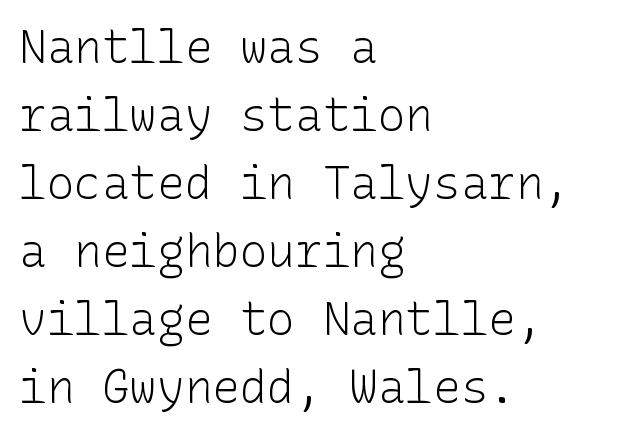
The image shows 46 px light sans-serif type, upright; set left-aligned, normal line spacing (1.48x), normal letter spacing, not underlined; low stroke contrast and a medium x-height.
